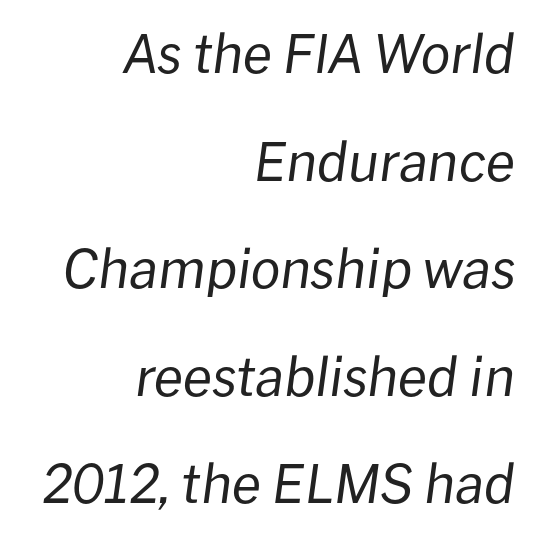
Q: Is the text bold? A: No.
Q: Is the text italic (slanted)? A: Yes, it leans right by about 8 degrees.
Q: Is the text underlined? A: No.
Q: How is the paragraph aligned? A: Right-aligned.
Q: Is the spacing between letters normal or unusually wide? A: Normal.
Q: Is the spacing between lines tight, normal or loose? A: Loose.
Q: Width (condensed, normal, or wide)? A: Normal.
Q: Stroke contrast? A: Low.
Q: x-height? A: Medium.
Q: Monospaced? A: No.
